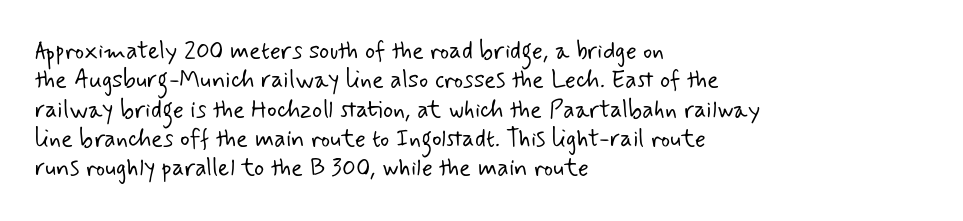
The image shows 24 px text type; set left-aligned, line spacing 1.22x, normal letter spacing, not underlined.
